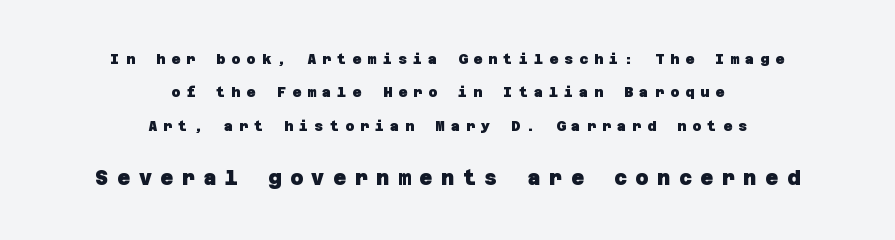
The letters are bold, with thick, heavy strokes. In terms of leading, this rendering errs on the spacious side. Type size steps up from the first block to the second. The lines in this sample share a center point and differ in where they start and stop. The tracking reads as deliberately expanded to a designer's eye.
